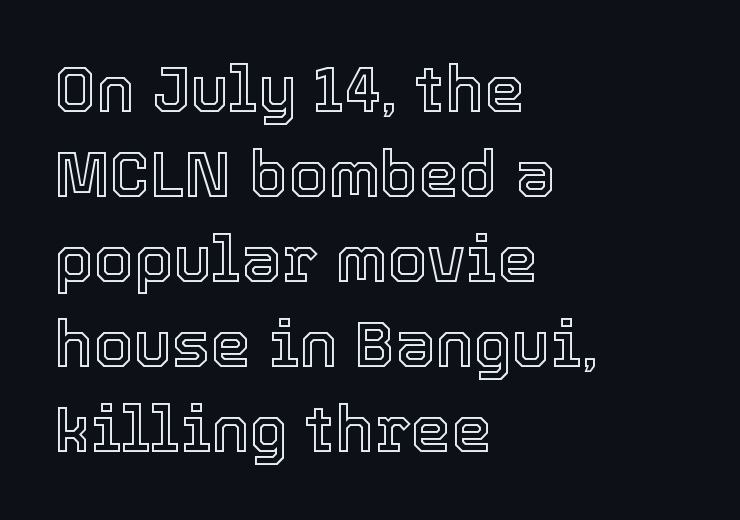
Q: Is the text italic (slanted)? A: No, it is upright.
Q: Is the text underlined? A: No.
Q: How is the paragraph aligned? A: Left-aligned.
Q: Is the spacing between letters normal or unusually wide? A: Normal.
Q: Is the spacing between lines tight, normal or loose? A: Normal.
Q: Width (condensed, normal, or wide)? A: Normal.
Q: x-height? A: Medium.
Q: Monospaced? A: No.
